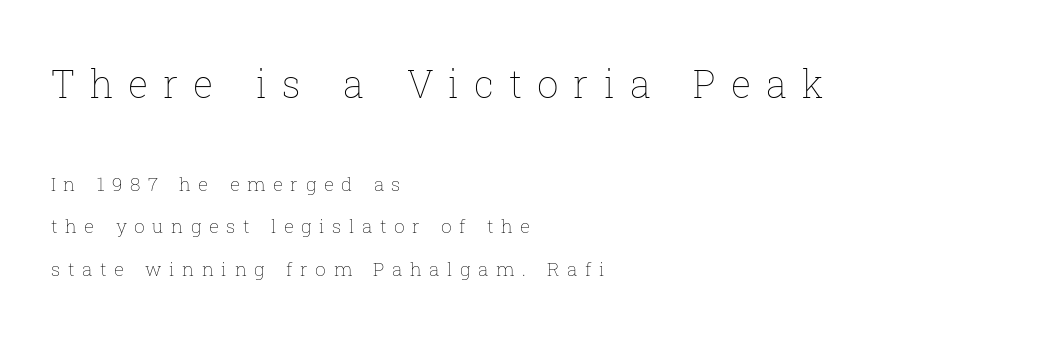
The image shows 38 px thin type, upright; set left-aligned, loose line spacing (2.24x), unusually wide letter spacing (+0.39 em), not underlined; the first (top) block is 2.0x larger; low stroke contrast and a medium x-height.
